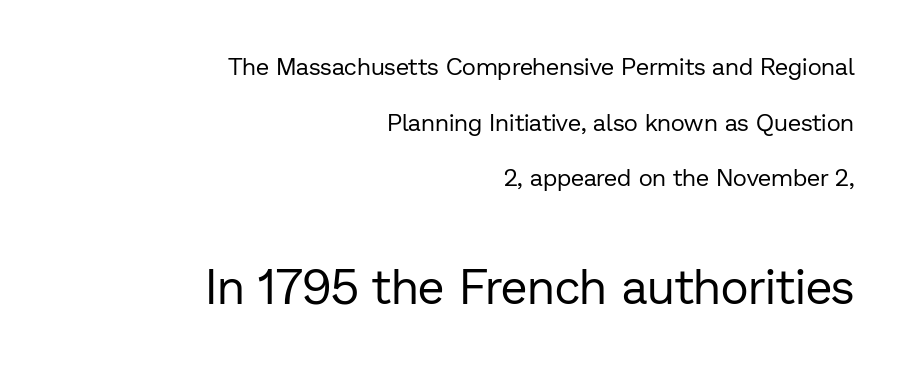
The foot of each line stays bare and open. Two sizes are in play, and the larger belongs to the second block. The letters advance in unequal steps, a hallmark of proportional type. Leftover space on each line is placed entirely before the opening word. The font's upright variant was chosen for this text. Summary of vertical rhythm: relaxed, with wide interline spacing.
